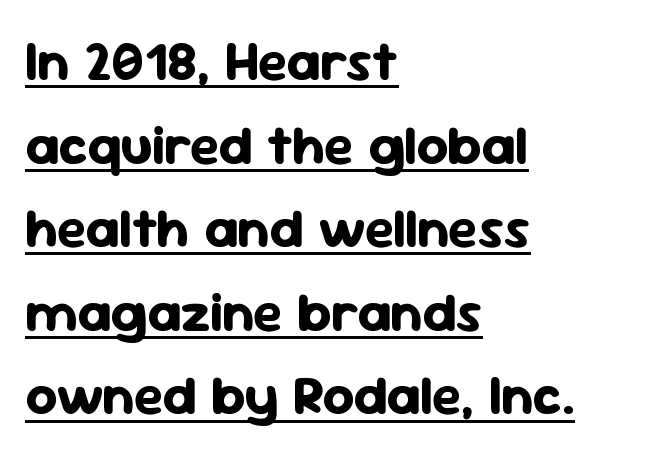
The setting favours the left margin, as ordinary paragraphs usually do. Proportional: the letters do not fall into vertical columns. The characters look thick and weighty, a clear bold. Each new line begins a customary step beneath the previous one. This rendering leaves character spacing at its baseline value. When letters stand straight like this, we call the style roman or upright.
